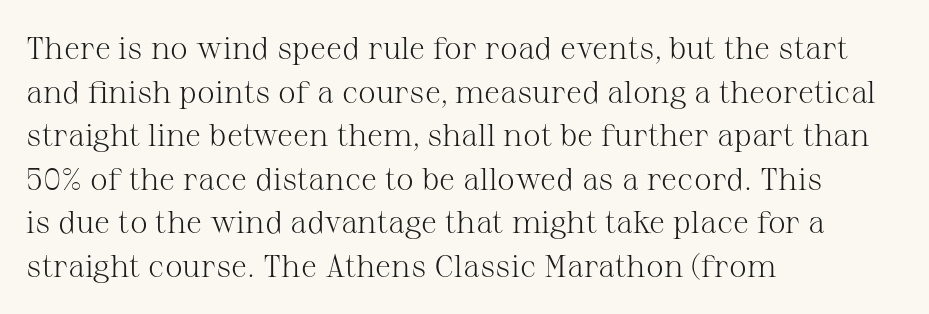
{"serif": "yes", "italic": "no", "bold": "no", "weight": "light", "width": "normal", "stroke_contrast": "medium", "x_height": "medium", "monospaced": "no", "underline": "no", "align": "left", "line_spacing": "normal", "line_spacing_ratio": 1.36, "letter_spacing": "normal", "letter_spacing_em": 0.0, "glyph_px": 32}
